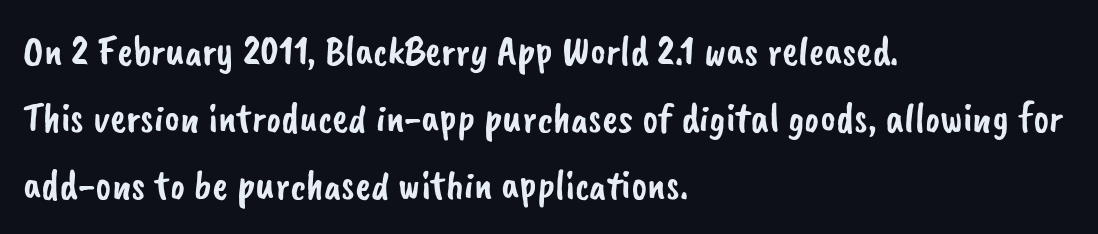
This rendering uses left alignment, leaving the right contour irregular. Rule under the text: the space is simply empty. Horizontal bands of white between lines are of average thickness. The font family rendered here belongs to the sans-serif group. Honestly, the letter spacing is just normal — you wouldn't notice it.
